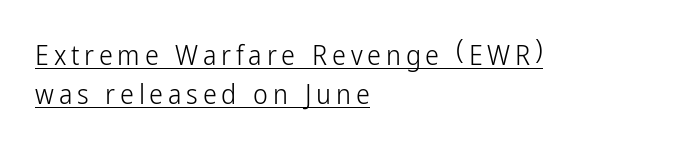
The setting favours the left margin, as ordinary paragraphs usually do. The face used here is proportionally spaced, like ordinary book or web type. Is this a heavy cut? Hardly; it is regular or lighter. Beneath each row of characters lies a ruled line.
